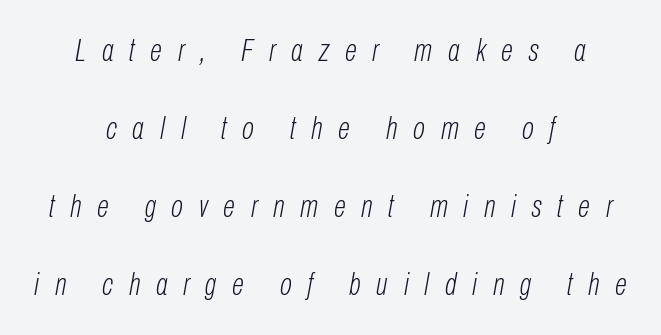
{"italic": "yes", "lean": "right", "slant_degrees": 10, "bold": "no", "weight": "light", "width": "condensed", "stroke_contrast": "low", "x_height": "medium", "monospaced": "no", "underline": "no", "align": "center", "line_spacing": "loose", "line_spacing_ratio": 2.44, "letter_spacing": "wide", "letter_spacing_em": 0.49, "glyph_px": 32}
